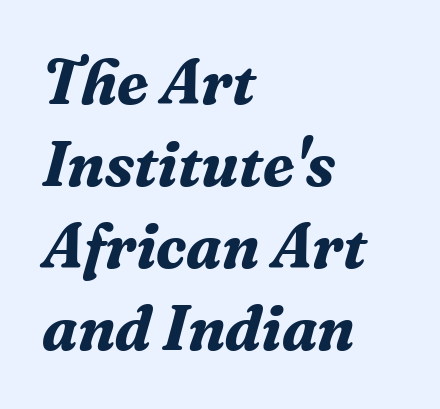
{"serif": "yes", "italic": "yes", "lean": "right", "slant_degrees": 16, "bold": "yes", "weight": "bold", "width": "normal", "stroke_contrast": "medium", "x_height": "medium", "monospaced": "no", "underline": "no", "align": "left", "line_spacing": "normal", "line_spacing_ratio": 1.3, "letter_spacing": "normal", "letter_spacing_em": 0.0, "glyph_px": 63}
